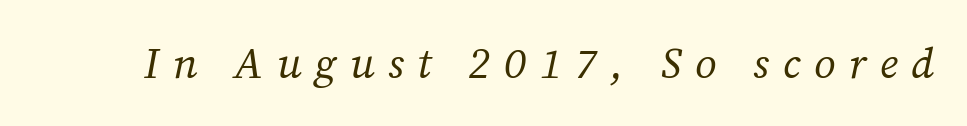
Q: Is the text bold? A: No.
Q: Is the text italic (slanted)? A: Yes, it leans right by about 12 degrees.
Q: Is the typeface a serif or a sans-serif typeface? A: Serif.
Q: Is the text underlined? A: No.
Q: Is the spacing between letters normal or unusually wide? A: Unusually wide.
Q: Width (condensed, normal, or wide)? A: Normal.
Q: Stroke contrast? A: Medium.
Q: x-height? A: Medium.
Q: Monospaced? A: No.
